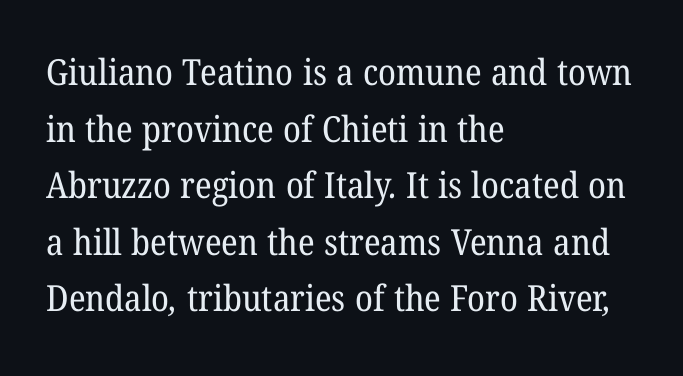
Q: Is the text bold? A: No.
Q: Is the typeface a serif or a sans-serif typeface? A: Serif.
Q: Is the text underlined? A: No.
Q: How is the paragraph aligned? A: Left-aligned.
Q: Is the spacing between letters normal or unusually wide? A: Normal.
Q: Is the spacing between lines tight, normal or loose? A: Normal.
Q: Width (condensed, normal, or wide)? A: Normal.
Q: Stroke contrast? A: Low.
Q: x-height? A: Medium.
Q: Monospaced? A: No.
